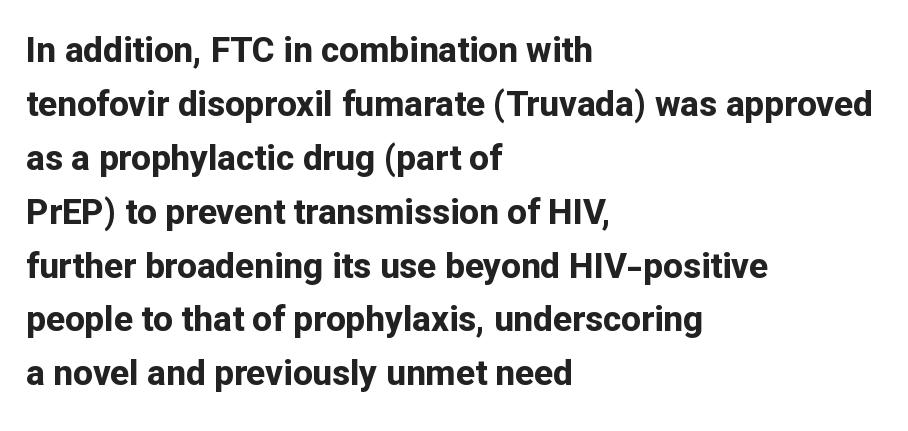
{"serif": "no", "italic": "no", "bold": "yes", "weight": "bold", "width": "normal", "stroke_contrast": "low", "x_height": "medium", "monospaced": "no", "underline": "no", "align": "left", "line_spacing": "normal", "line_spacing_ratio": 1.54, "letter_spacing": "normal", "letter_spacing_em": 0.0, "glyph_px": 35}
